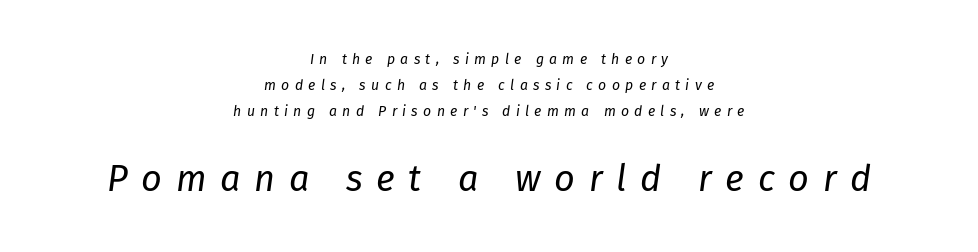
The image shows 36 px regular-weight type, italic (leaning right); set centered, line spacing 1.87x, unusually wide letter spacing (+0.38 em), not underlined; the second (bottom) block is 2.57x larger; low stroke contrast and a medium x-height.
